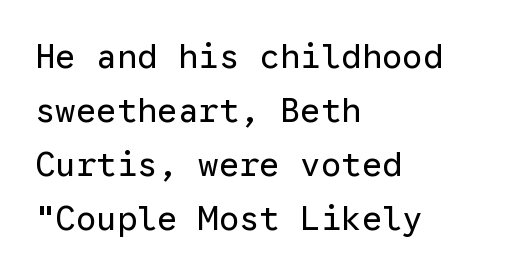
Q: Is the text bold? A: No.
Q: Is the text italic (slanted)? A: No, it is upright.
Q: Is the typeface a serif or a sans-serif typeface? A: Sans-serif.
Q: Is the text underlined? A: No.
Q: How is the paragraph aligned? A: Left-aligned.
Q: Is the spacing between letters normal or unusually wide? A: Normal.
Q: Is the spacing between lines tight, normal or loose? A: Normal.
Q: Width (condensed, normal, or wide)? A: Normal.
Q: Stroke contrast? A: Low.
Q: x-height? A: Medium.
Q: Monospaced? A: Yes.
